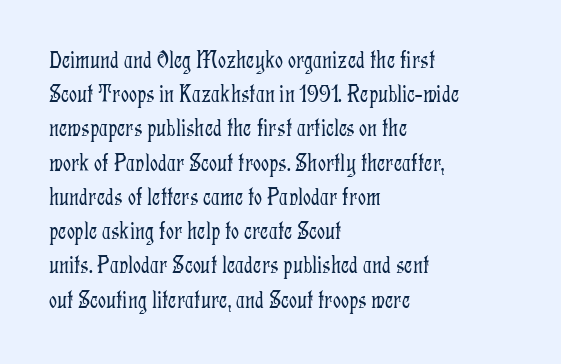
The area under the type is left untouched. A roman cut, with each character standing at attention. Observe the ordinary spacing: letters are neighbours, not strangers. Notice how the passage keeps a crisp vertical edge on the left only.
